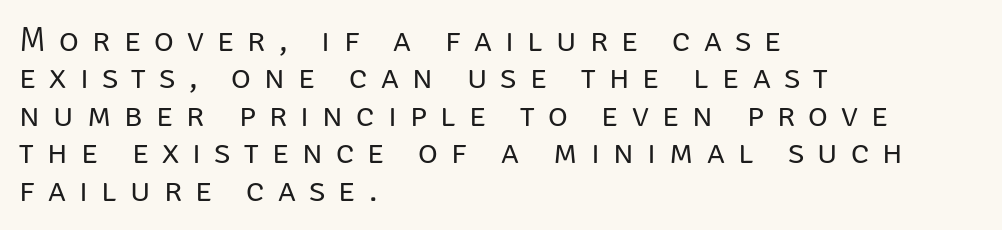
The image shows 34 px regular-weight sans-serif type, upright; set left-aligned, tight line spacing (1.1x), unusually wide letter spacing (+0.39 em), not underlined; low stroke contrast and a large x-height.
